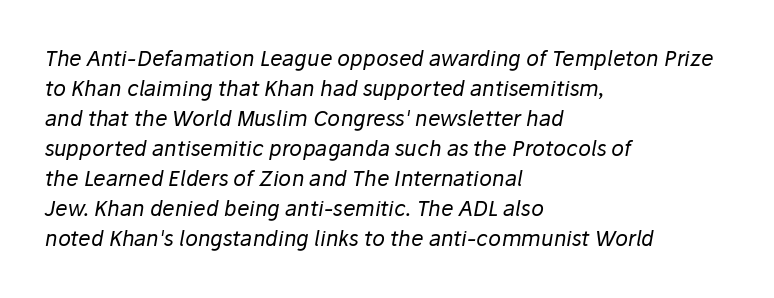
The image shows 21 px text type, italic (leaning right); set left-aligned, normal line spacing (1.43x), normal letter spacing, not underlined.
